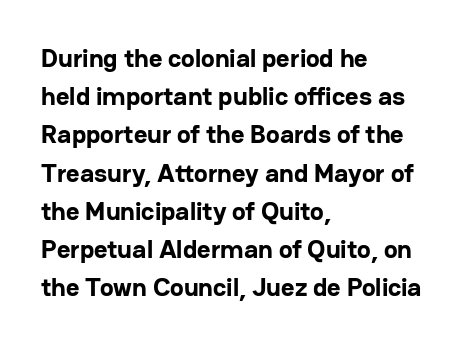
Q: Is the text bold? A: Yes.
Q: Is the text italic (slanted)? A: No, it is upright.
Q: Is the text underlined? A: No.
Q: How is the paragraph aligned? A: Left-aligned.
Q: Is the spacing between letters normal or unusually wide? A: Normal.
Q: Is the spacing between lines tight, normal or loose? A: Normal.
